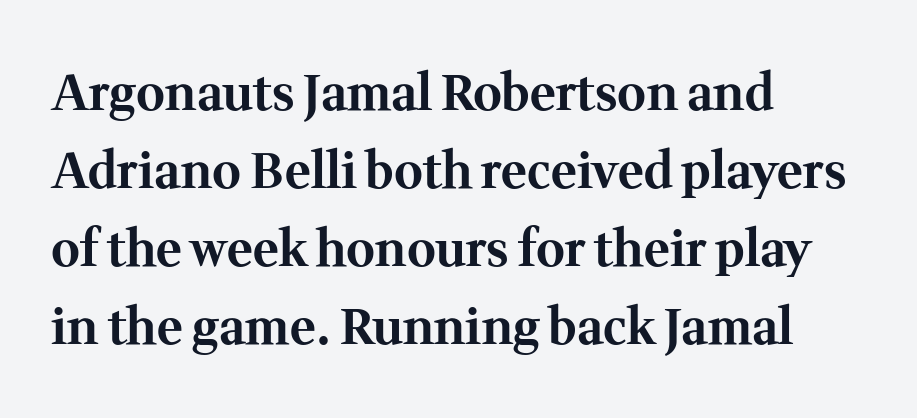
Q: Is the text bold? A: Yes.
Q: Is the text italic (slanted)? A: No, it is upright.
Q: Is the typeface a serif or a sans-serif typeface? A: Serif.
Q: Is the text underlined? A: No.
Q: How is the paragraph aligned? A: Left-aligned.
Q: Is the spacing between letters normal or unusually wide? A: Normal.
Q: Is the spacing between lines tight, normal or loose? A: Normal.
Q: Width (condensed, normal, or wide)? A: Normal.
Q: Stroke contrast? A: Medium.
Q: x-height? A: Medium.
Q: Monospaced? A: No.
